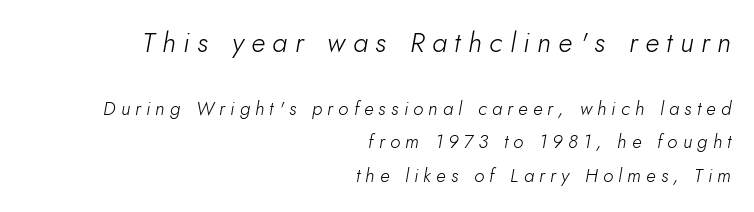
Q: Is the text bold? A: No.
Q: Is the text italic (slanted)? A: Yes, it leans right by about 10 degrees.
Q: Is the text underlined? A: No.
Q: How is the paragraph aligned? A: Right-aligned.
Q: Is the spacing between letters normal or unusually wide? A: Unusually wide.
Q: Which block of text is set in a larger size, the first (top) or the second (bottom)? A: The first (top) one.
Q: Width (condensed, normal, or wide)? A: Normal.
Q: Stroke contrast? A: Low.
Q: x-height? A: Small.
Q: Monospaced? A: No.
